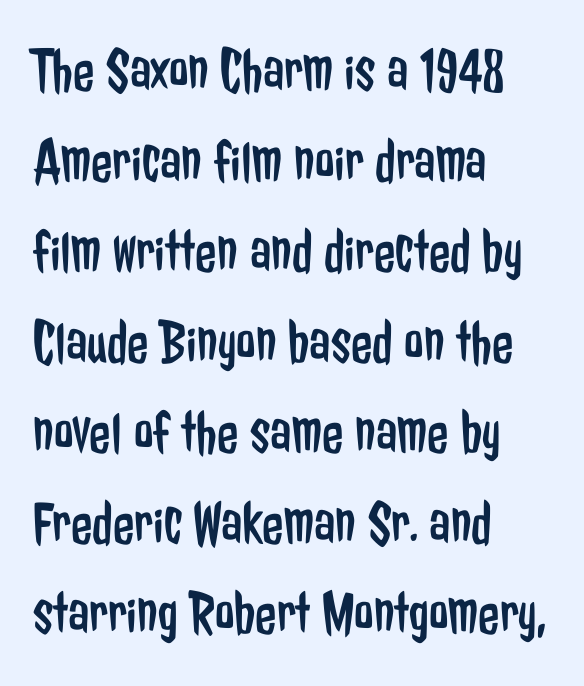
{"serif": "no", "italic": "no", "bold": "no", "weight": "regular", "width": "condensed", "stroke_contrast": "low", "x_height": "medium", "monospaced": "no", "underline": "no", "align": "left", "line_spacing": "normal", "line_spacing_ratio": 1.46, "letter_spacing": "normal", "letter_spacing_em": 0.0, "glyph_px": 62}
